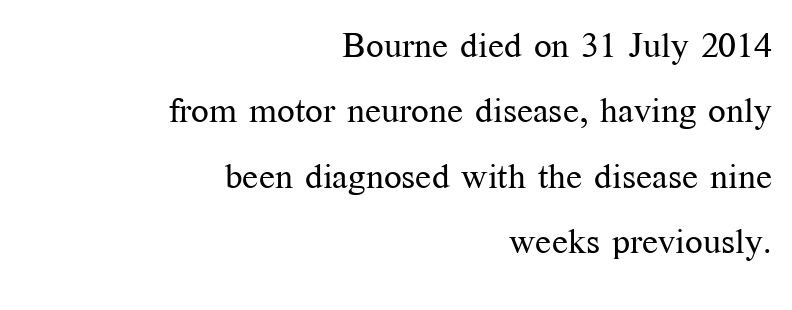
On a weight scale, this lands at 450 or below. Words float on clear page, feet unadorned. The letters stand straight up with perfectly vertical stems. Here the designer chose a conventional face with non-uniform glyph widths. Does extra space separate the letters? No, they use regular spacing.
